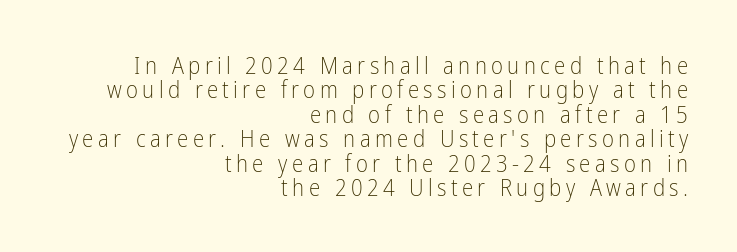
The image shows 23 px text type, upright; set right-aligned, tight line spacing (1.06x), not underlined.
